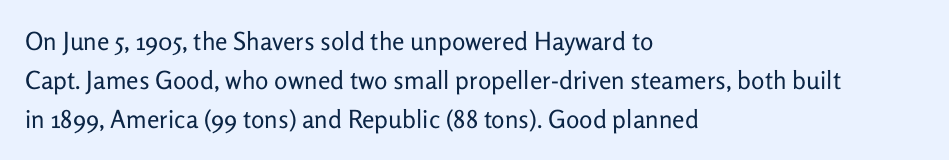
The image shows 25 px text type, upright; set left-aligned, normal line spacing (1.57x), normal letter spacing, not underlined.
